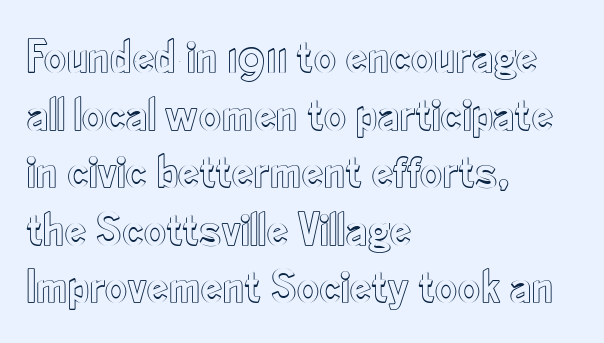
The image shows 48 px condensed type, upright; set left-aligned, line spacing 1.2x, normal letter spacing, not underlined; a small x-height.
